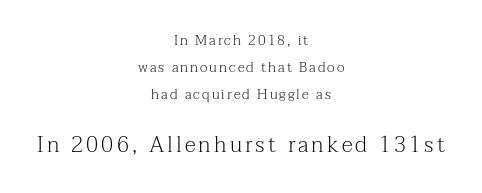
Q: Is the text bold? A: No.
Q: Is the text italic (slanted)? A: No, it is upright.
Q: Is the text underlined? A: No.
Q: How is the paragraph aligned? A: Centered.
Q: Is the spacing between lines tight, normal or loose? A: Loose.
Q: Which block of text is set in a larger size, the first (top) or the second (bottom)? A: The second (bottom) one.
